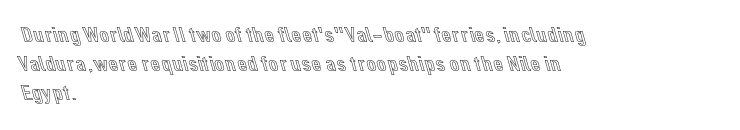
Q: Is the text italic (slanted)? A: Yes.
Q: Is the text underlined? A: No.
Q: How is the paragraph aligned? A: Left-aligned.
Q: Is the spacing between letters normal or unusually wide? A: Normal.
Q: Is the spacing between lines tight, normal or loose? A: Normal.
